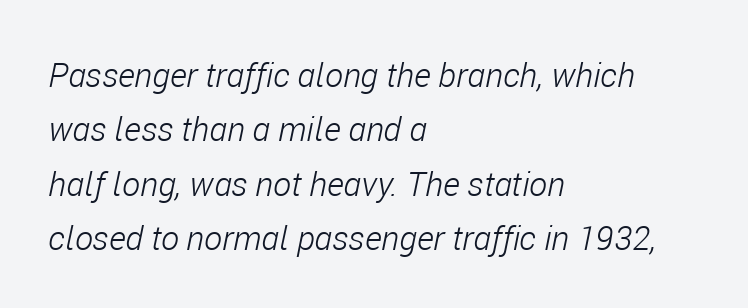
{"italic": "yes", "lean": "right", "slant_degrees": 11, "bold": "no", "weight": "light", "width": "condensed", "stroke_contrast": "low", "x_height": "medium", "monospaced": "no", "underline": "no", "align": "left", "line_spacing": "normal", "line_spacing_ratio": 1.6, "letter_spacing": "normal", "letter_spacing_em": 0.0, "glyph_px": 34}
